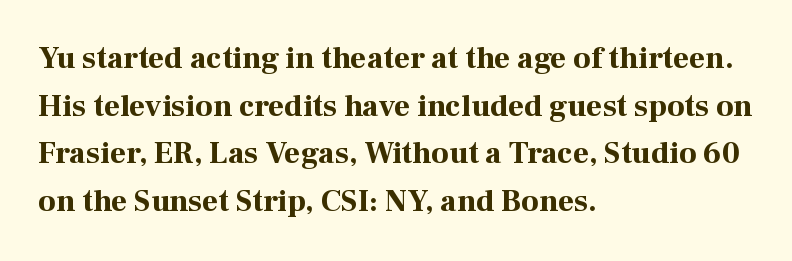
The image shows 31 px bold serif type, upright; set left-aligned, normal line spacing (1.54x), normal letter spacing, not underlined; high stroke contrast and a medium x-height.
